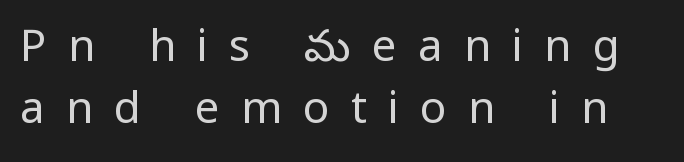
{"serif": "no", "italic": "no", "bold": "no", "weight": "regular", "width": "condensed", "stroke_contrast": "low", "x_height": "large", "monospaced": "no", "underline": "no", "line_spacing": "normal", "line_spacing_ratio": 1.42, "letter_spacing": "wide", "letter_spacing_em": 0.48, "glyph_px": 44}
